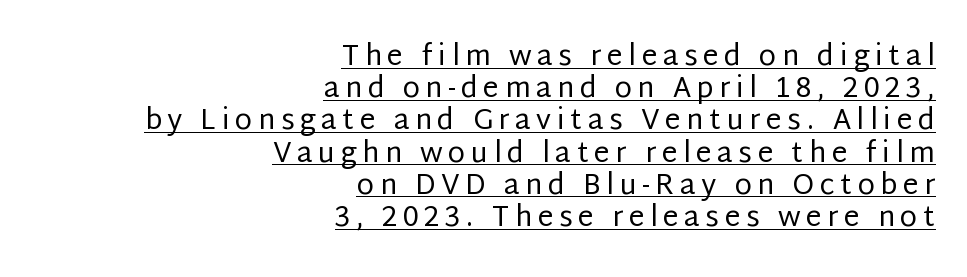
Q: Is the text bold? A: No.
Q: Is the text italic (slanted)? A: No, it is upright.
Q: Is the typeface a serif or a sans-serif typeface? A: Sans-serif.
Q: Is the text underlined? A: Yes.
Q: How is the paragraph aligned? A: Right-aligned.
Q: Is the spacing between letters normal or unusually wide? A: Unusually wide.
Q: Is the spacing between lines tight, normal or loose? A: Tight.
Q: Width (condensed, normal, or wide)? A: Normal.
Q: Stroke contrast? A: Low.
Q: x-height? A: Large.
Q: Monospaced? A: No.
